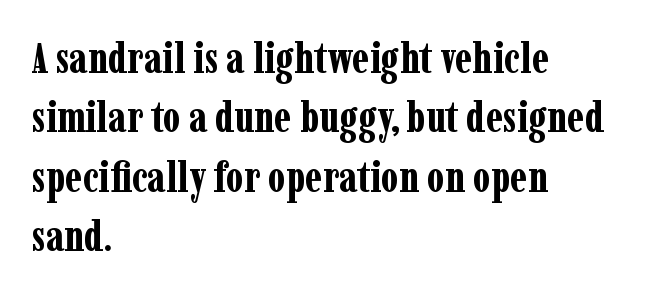
{"serif": "yes", "italic": "no", "bold": "yes", "weight": "bold", "width": "condensed", "stroke_contrast": "low", "x_height": "medium", "monospaced": "no", "underline": "no", "align": "left", "line_spacing": "normal", "line_spacing_ratio": 1.38, "letter_spacing": "normal", "letter_spacing_em": 0.0, "glyph_px": 43}
